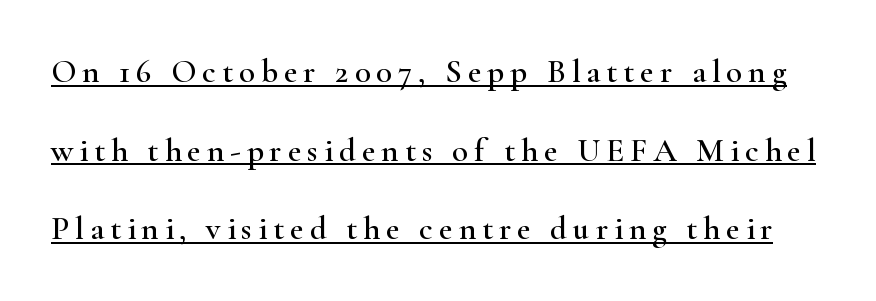
Looks like regular typesetting: each glyph gets only the width it needs. Each letter's strokes conclude with small projecting serifs. A typesetter would call this leading open, well beyond the default. The words here are underlined. Tall strokes in this sample are plumb rather than angled.
